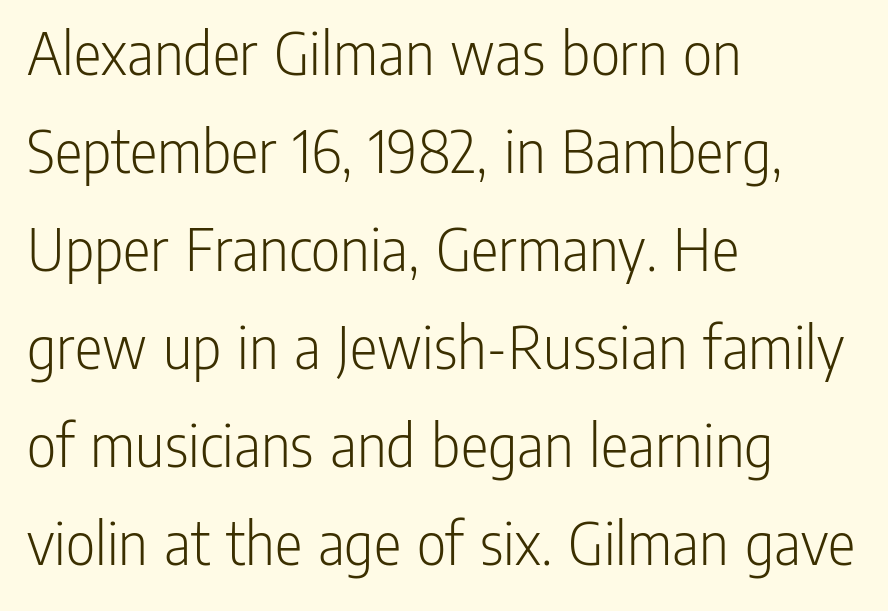
Summary of weight: not heavy and not bold. Every character sits straight up, as roman type does. Letterform terminals end flat and unadorned throughout the passage. Each new line begins a customary step beneath the previous one. Each row of text sits above clean, open space.
